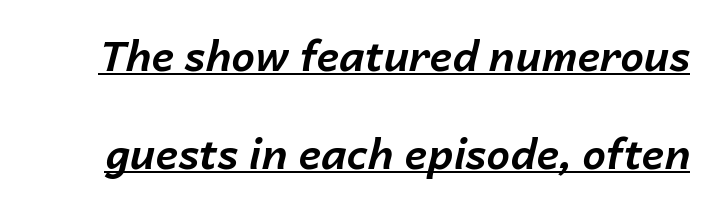
Q: Is the text bold? A: Yes.
Q: Is the text italic (slanted)? A: Yes, it leans right by about 14 degrees.
Q: Is the text underlined? A: Yes.
Q: Is the spacing between letters normal or unusually wide? A: Normal.
Q: Is the spacing between lines tight, normal or loose? A: Loose.
Q: Width (condensed, normal, or wide)? A: Normal.
Q: Stroke contrast? A: Low.
Q: x-height? A: Medium.
Q: Monospaced? A: No.
